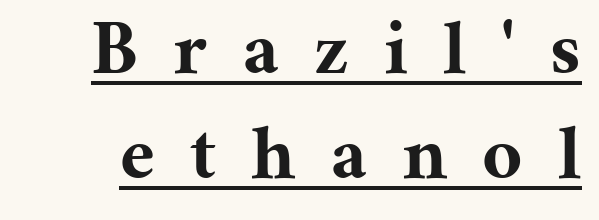
Q: Is the text bold? A: Yes.
Q: Is the text italic (slanted)? A: No, it is upright.
Q: Is the typeface a serif or a sans-serif typeface? A: Serif.
Q: Is the text underlined? A: Yes.
Q: Is the spacing between letters normal or unusually wide? A: Unusually wide.
Q: Is the spacing between lines tight, normal or loose? A: Normal.
Q: Width (condensed, normal, or wide)? A: Normal.
Q: Stroke contrast? A: Medium.
Q: x-height? A: Medium.
Q: Monospaced? A: No.
